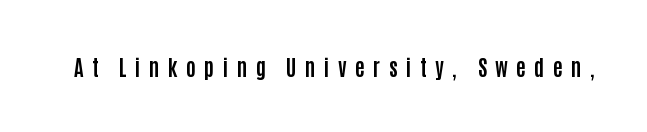
Weight: bold. The glyphs are unaccompanied by any horizontal stroke below them. Characters follow at a spacing far wider than the type designer built in. Notice how the stems are strictly vertical — no italics here.
